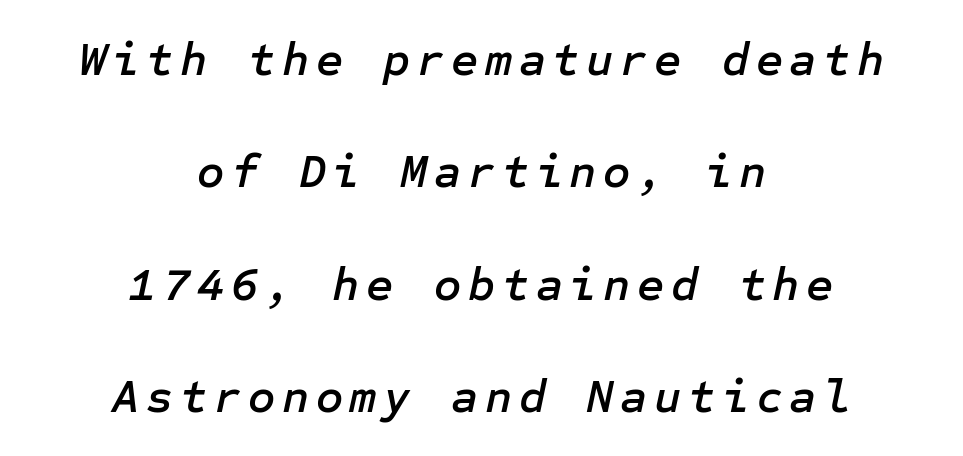
{"italic": "yes", "lean": "right", "slant_degrees": 12, "width": "normal", "stroke_contrast": "low", "x_height": "medium", "underline": "no", "align": "center", "line_spacing": "loose", "line_spacing_ratio": 2.39, "glyph_px": 47}
